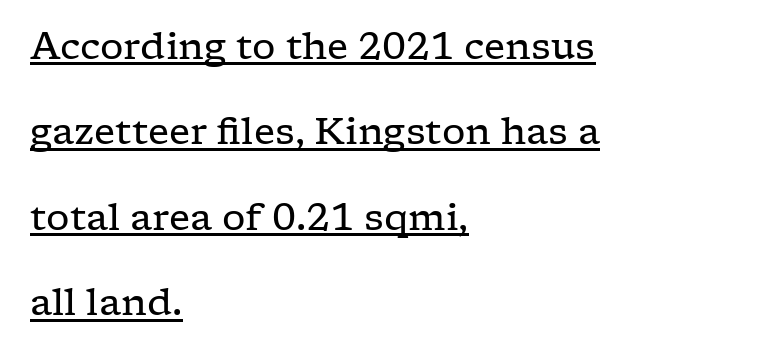
The image shows 37 px regular-weight, wide serif type, upright; set left-aligned, loose line spacing (2.31x), normal letter spacing, underlined; low stroke contrast and a medium x-height.
